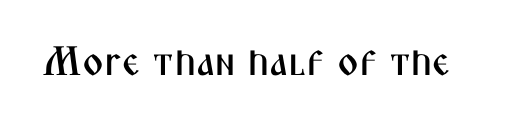
{"serif": "no", "italic": "no", "width": "condensed", "stroke_contrast": "medium", "x_height": "medium", "monospaced": "no", "underline": "no", "letter_spacing": "normal", "letter_spacing_em": 0.0, "glyph_px": 41}
